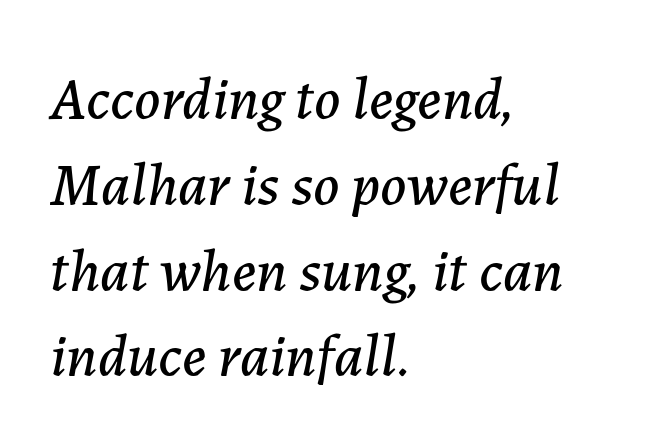
Note the varied advance widths — an 'i' is clearly narrower than an 'm'. Observe the ordinary spacing: letters are neighbours, not strangers. If you drew a ruler down the left edge, every line would touch it. The glyphs are unaccompanied by any horizontal stroke below them.
